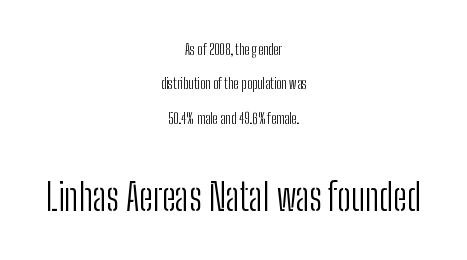
{"serif": "no", "italic": "no", "bold": "no", "weight": "light", "width": "condensed", "stroke_contrast": "low", "x_height": "medium", "monospaced": "no", "underline": "no", "align": "center", "line_spacing": "loose", "line_spacing_ratio": 2.46, "letter_spacing": "normal", "letter_spacing_em": 0.0, "larger_block": "second", "size_ratio": 2.64, "glyph_px": 37}
